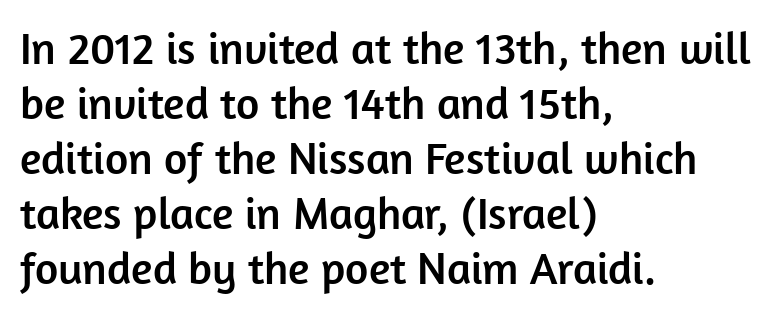
{"serif": "no", "italic": "no", "width": "normal", "stroke_contrast": "low", "x_height": "medium", "monospaced": "no", "underline": "no", "align": "left", "line_spacing_ratio": 1.22, "letter_spacing": "normal", "letter_spacing_em": 0.0, "glyph_px": 45}
